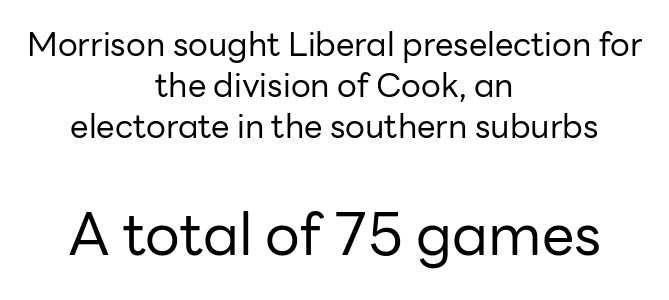
{"serif": "no", "italic": "no", "bold": "no", "weight": "regular", "width": "normal", "stroke_contrast": "low", "x_height": "medium", "monospaced": "no", "underline": "no", "align": "center", "line_spacing": "normal", "line_spacing_ratio": 1.25, "letter_spacing": "normal", "letter_spacing_em": 0.0, "larger_block": "second", "size_ratio": 1.76, "glyph_px": 58}
